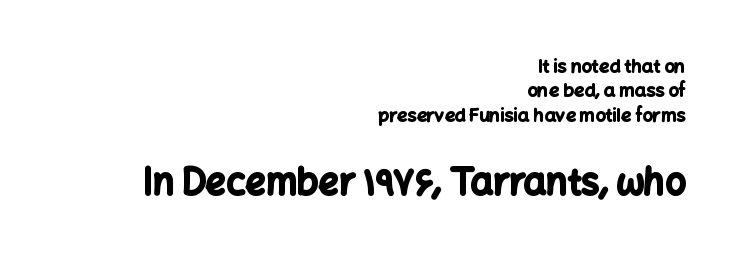
Q: Is the text bold? A: Yes.
Q: Is the text italic (slanted)? A: No, it is upright.
Q: Is the typeface a serif or a sans-serif typeface? A: Sans-serif.
Q: Is the text underlined? A: No.
Q: How is the paragraph aligned? A: Right-aligned.
Q: Is the spacing between letters normal or unusually wide? A: Normal.
Q: Is the spacing between lines tight, normal or loose? A: Normal.
Q: Which block of text is set in a larger size, the first (top) or the second (bottom)? A: The second (bottom) one.
Q: Width (condensed, normal, or wide)? A: Normal.
Q: Stroke contrast? A: Low.
Q: x-height? A: Medium.
Q: Monospaced? A: No.
